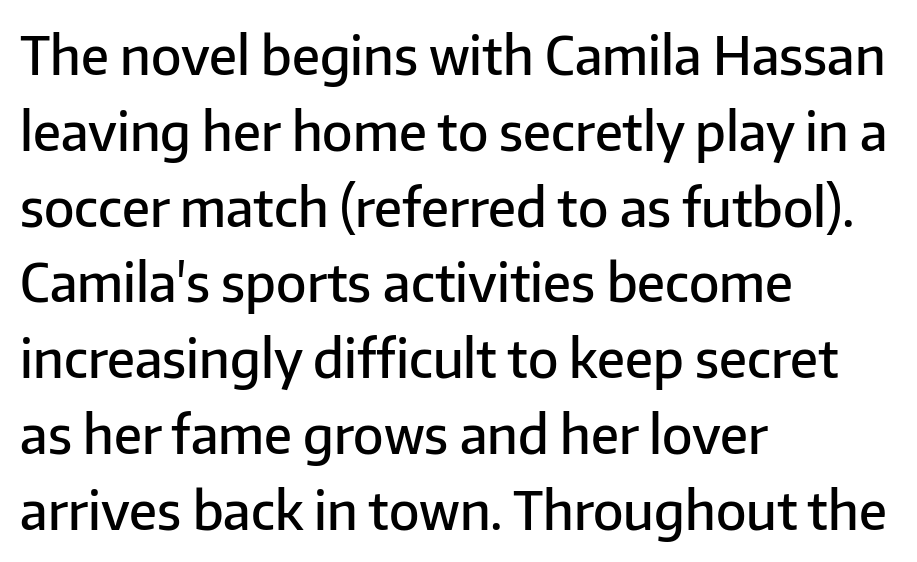
Q: Is the text bold? A: Semi-bold.
Q: Is the text italic (slanted)? A: No, it is upright.
Q: Is the typeface a serif or a sans-serif typeface? A: Sans-serif.
Q: Is the text underlined? A: No.
Q: How is the paragraph aligned? A: Left-aligned.
Q: Is the spacing between letters normal or unusually wide? A: Normal.
Q: Is the spacing between lines tight, normal or loose? A: Normal.
Q: Width (condensed, normal, or wide)? A: Normal.
Q: Stroke contrast? A: Low.
Q: x-height? A: Medium.
Q: Monospaced? A: No.
